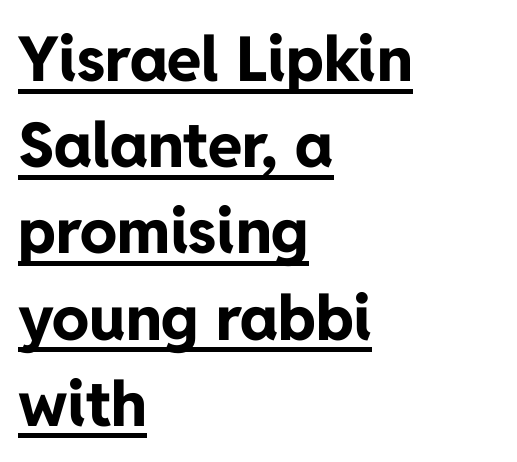
Here the designer chose a conventional face with non-uniform glyph widths. Is this a sans? Yes — the strokes have no serifs. This block has exactly the height ordinary leading produces. Does the copy run flush right? No — it runs flush left. Here the glyphs are tracked normally, forming tight word shapes. The passage shown is emphatically bold.
